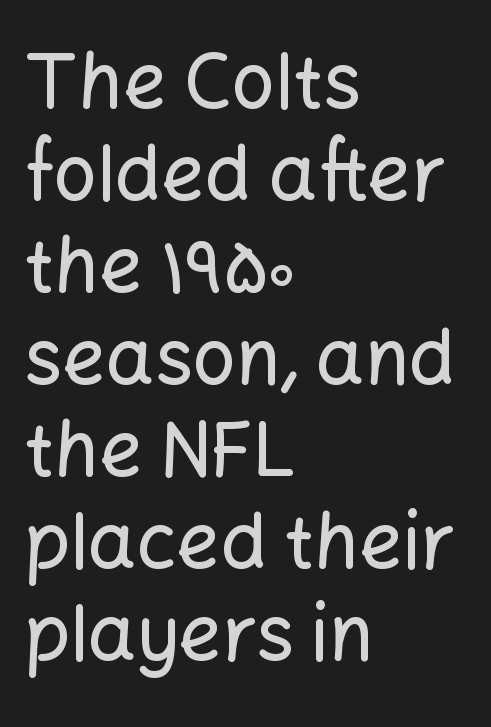
The image shows 76 px sans-serif type, upright; set left-aligned, line spacing 1.21x, normal letter spacing, not underlined; low stroke contrast and a medium x-height.
